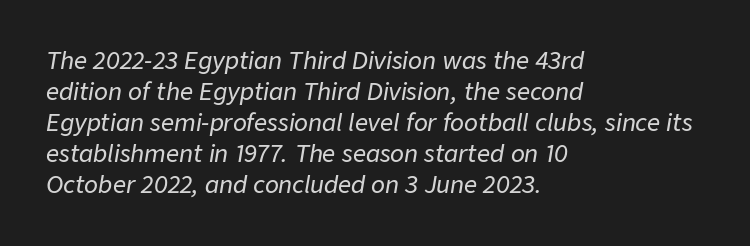
The image shows 23 px text type, italic (leaning right); set left-aligned, normal line spacing (1.35x), normal letter spacing, not underlined.
